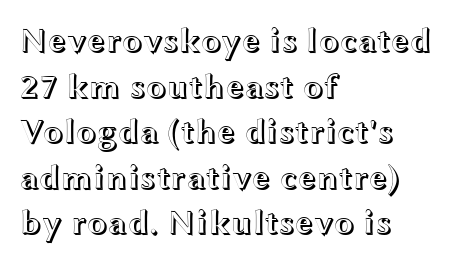
{"italic": "no", "width": "wide", "x_height": "medium", "monospaced": "no", "underline": "no", "align": "left", "line_spacing": "normal", "line_spacing_ratio": 1.34, "letter_spacing": "normal", "letter_spacing_em": 0.0, "glyph_px": 34}
